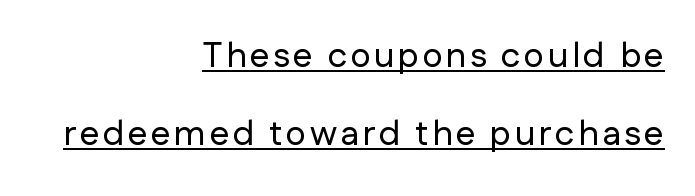
The image shows 35 px sans-serif type, upright; set right-aligned, loose line spacing (2.23x), underlined; low stroke contrast and a medium x-height.
